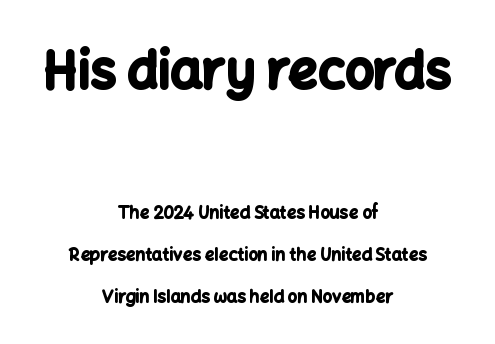
Q: Is the text bold? A: Yes.
Q: Is the text italic (slanted)? A: No, it is upright.
Q: Is the typeface a serif or a sans-serif typeface? A: Sans-serif.
Q: Is the text underlined? A: No.
Q: How is the paragraph aligned? A: Centered.
Q: Is the spacing between letters normal or unusually wide? A: Normal.
Q: Is the spacing between lines tight, normal or loose? A: Loose.
Q: Which block of text is set in a larger size, the first (top) or the second (bottom)? A: The first (top) one.
Q: Width (condensed, normal, or wide)? A: Normal.
Q: Stroke contrast? A: Low.
Q: x-height? A: Medium.
Q: Monospaced? A: No.
